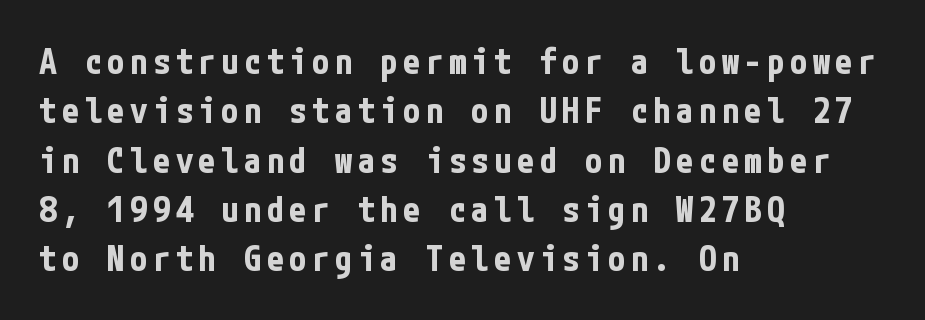
Q: Is the text bold? A: Yes.
Q: Is the text italic (slanted)? A: No, it is upright.
Q: Is the typeface a serif or a sans-serif typeface? A: Sans-serif.
Q: Is the text underlined? A: No.
Q: How is the paragraph aligned? A: Left-aligned.
Q: Is the spacing between lines tight, normal or loose? A: Normal.
Q: Width (condensed, normal, or wide)? A: Condensed.
Q: Stroke contrast? A: Low.
Q: x-height? A: Medium.
